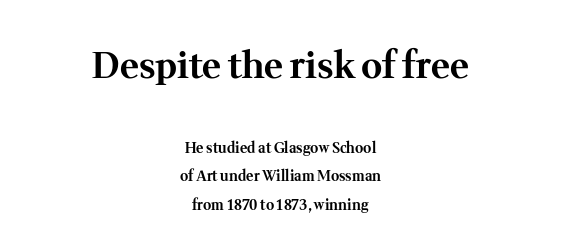
{"serif": "yes", "italic": "no", "bold": "yes", "weight": "bold", "width": "normal", "stroke_contrast": "medium", "x_height": "medium", "monospaced": "no", "underline": "no", "align": "center", "line_spacing": "loose", "line_spacing_ratio": 2.03, "letter_spacing": "normal", "letter_spacing_em": 0.0, "larger_block": "first", "size_ratio": 2.57, "glyph_px": 36}
